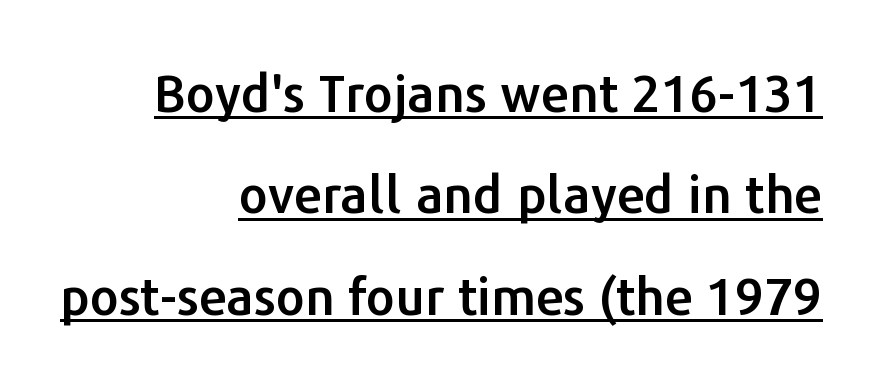
The face used here appears with an underline applied. Does the lettering tilt? It doesn't — this is upright. Right-aligned paragraph, ragged on the left. Here the designer chose a conventional face with non-uniform glyph widths.
